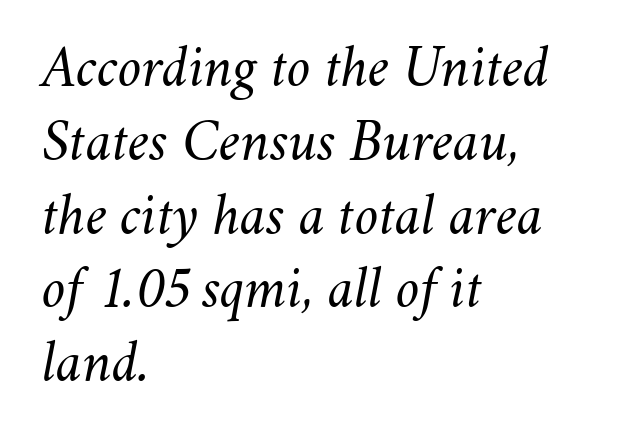
{"italic": "yes", "lean": "right", "slant_degrees": 11, "bold": "no", "weight": "light", "width": "normal", "stroke_contrast": "medium", "x_height": "small", "monospaced": "no", "underline": "no", "align": "left", "line_spacing_ratio": 1.23, "letter_spacing": "normal", "letter_spacing_em": 0.0, "glyph_px": 60}
